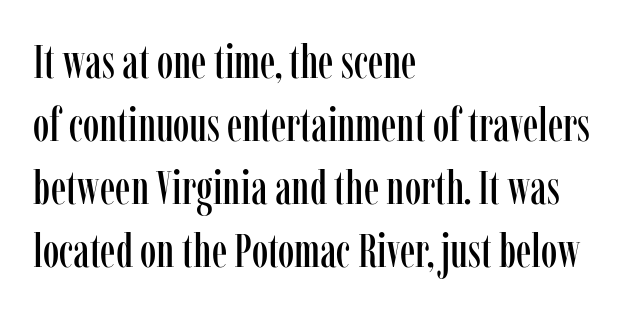
The image shows 47 px condensed serif type, upright; set left-aligned, normal line spacing (1.34x), normal letter spacing, not underlined; low stroke contrast and a medium x-height.
